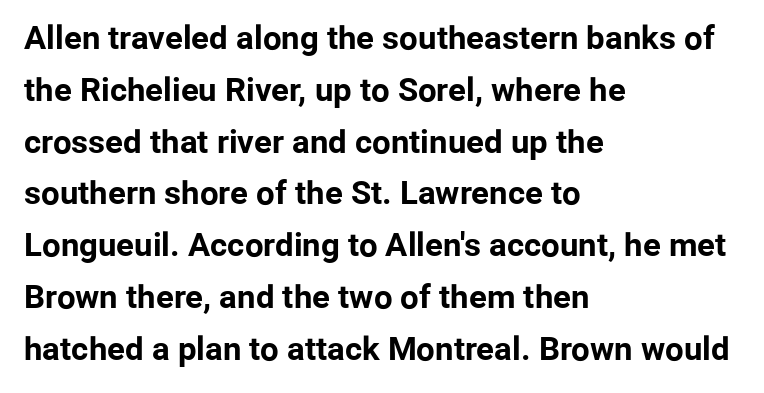
Q: Is the text bold? A: Yes.
Q: Is the text italic (slanted)? A: No, it is upright.
Q: Is the typeface a serif or a sans-serif typeface? A: Sans-serif.
Q: Is the text underlined? A: No.
Q: How is the paragraph aligned? A: Left-aligned.
Q: Is the spacing between letters normal or unusually wide? A: Normal.
Q: Is the spacing between lines tight, normal or loose? A: Normal.
Q: Width (condensed, normal, or wide)? A: Normal.
Q: Stroke contrast? A: Low.
Q: x-height? A: Medium.
Q: Monospaced? A: No.
